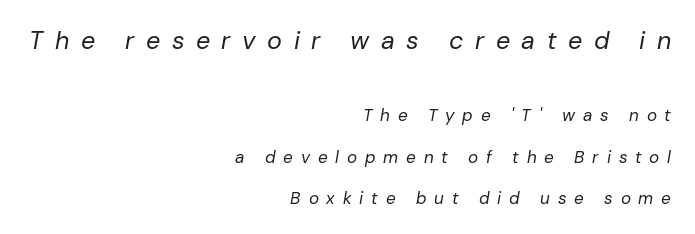
Layout note: lines flush right. Each row of text sits above clean, open space. Is the type slanted? Yes — the strokes lean at a clear angle. What stands out about the letter spacing? Its width — letters are far apart.
